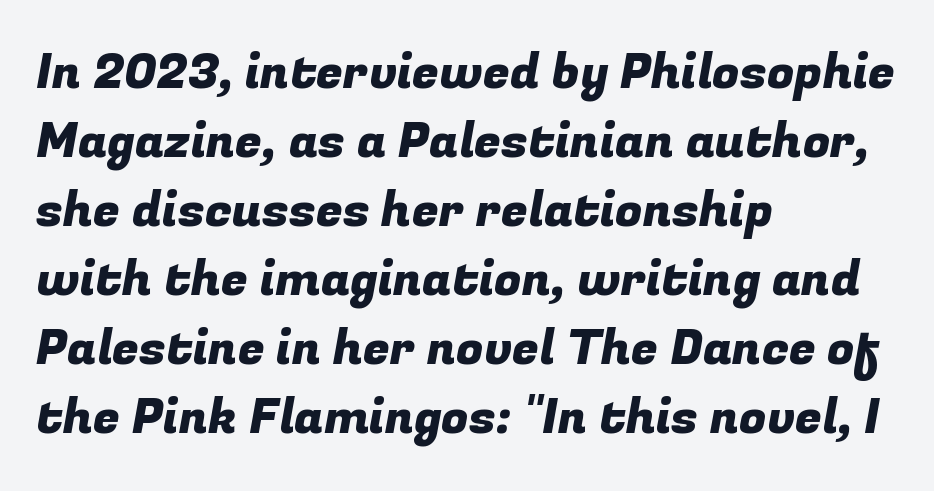
The baseline area is clear. Is the block centered? No — it sits flush against the left margin. You could call the tracking neutral — neither tight nor loose. Does the leading feel generous? No, just average.
